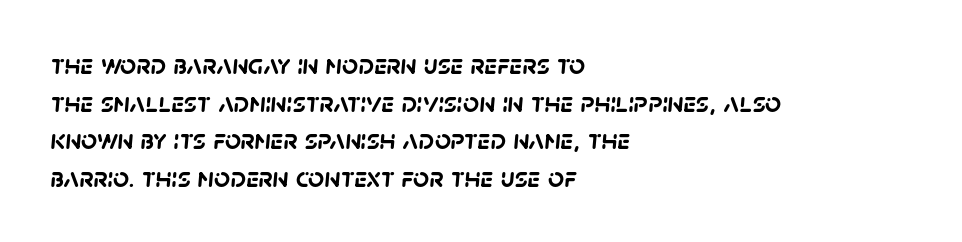
The image shows 28 px semibold sans-serif type; set left-aligned, normal line spacing (1.34x), normal letter spacing, not underlined; low stroke contrast and a large x-height.
